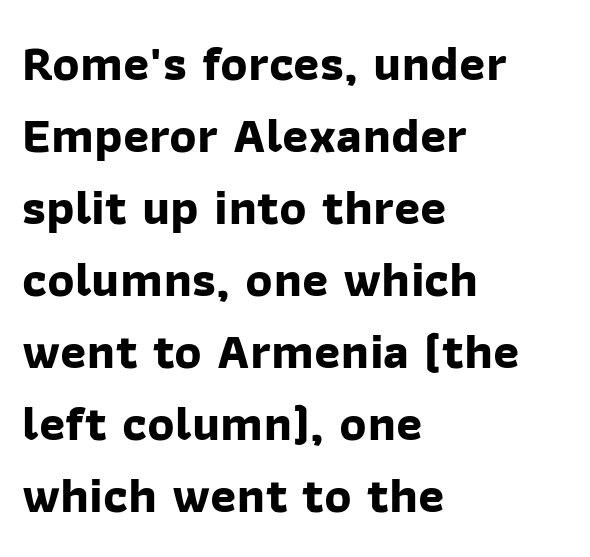
{"serif": "no", "bold": "yes", "weight": "bold", "width": "normal", "stroke_contrast": "low", "x_height": "medium", "monospaced": "no", "underline": "no", "align": "left", "line_spacing": "normal", "line_spacing_ratio": 1.44, "letter_spacing": "normal", "letter_spacing_em": 0.0, "glyph_px": 50}
